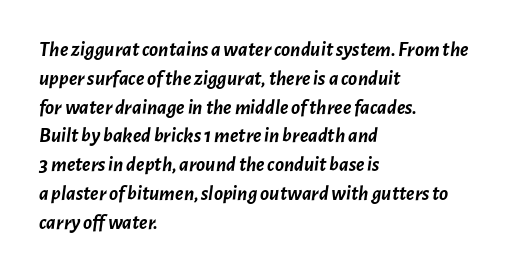
The image shows 21 px bold type, italic (leaning right); set left-aligned, normal line spacing (1.37x), normal letter spacing, not underlined.
